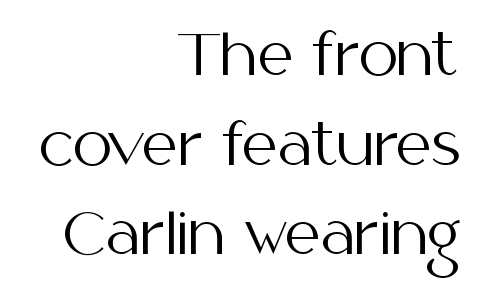
The image shows 56 px regular-weight sans-serif type, upright; set right-aligned, normal line spacing (1.6x), normal letter spacing, not underlined; medium stroke contrast and a medium x-height.
